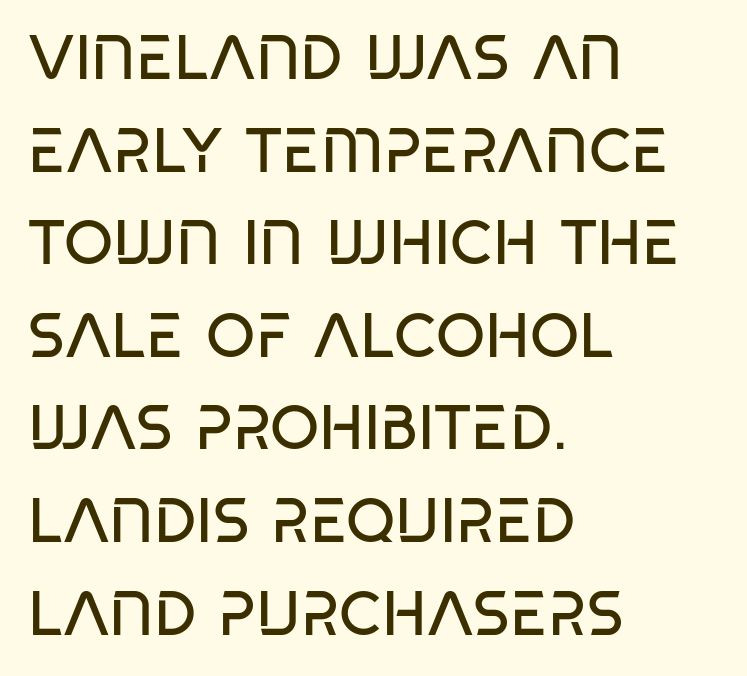
Is this a sans? Yes — the strokes have no serifs. The rows are spaced the way most documents space them. Is this a fixed-width face? No — the glyphs have proportional, varying widths. This is not heavy type; no bold has been used. This is roman type, the default non-slanted kind.
